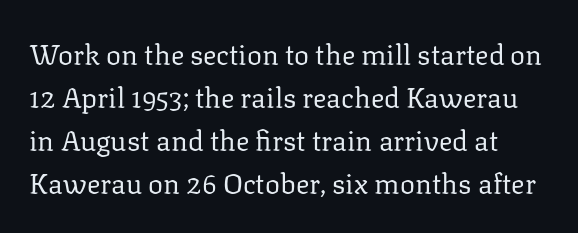
Words appear dense and cohesive because spacing is normal. Italic: no, the glyphs are upright roman. Honestly, there is no underline to notice here at all. Font category for this specimen: serif. Character widths vary here, with narrow letters taking less room than wide ones.
